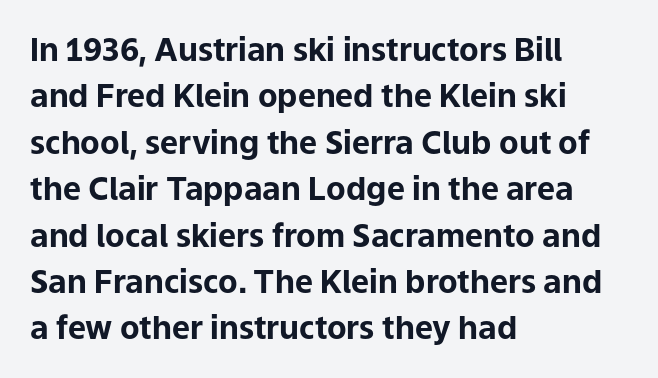
Q: Is the text bold? A: Yes.
Q: Is the text italic (slanted)? A: No, it is upright.
Q: Is the typeface a serif or a sans-serif typeface? A: Sans-serif.
Q: Is the text underlined? A: No.
Q: How is the paragraph aligned? A: Left-aligned.
Q: Is the spacing between letters normal or unusually wide? A: Normal.
Q: Is the spacing between lines tight, normal or loose? A: Normal.
Q: Width (condensed, normal, or wide)? A: Normal.
Q: Stroke contrast? A: Low.
Q: x-height? A: Medium.
Q: Monospaced? A: No.
